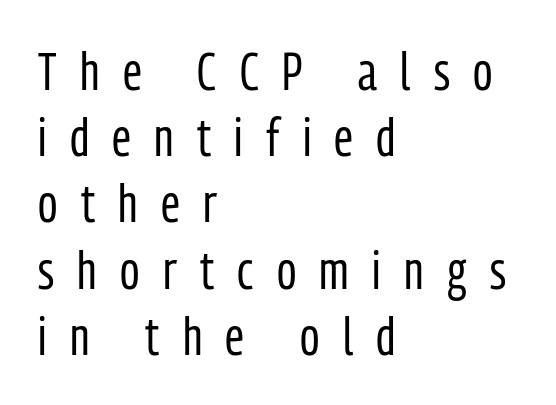
The image shows 53 px regular-weight, condensed sans-serif type, upright; set left-aligned, normal line spacing (1.25x), unusually wide letter spacing (+0.44 em), not underlined; low stroke contrast and a medium x-height.
